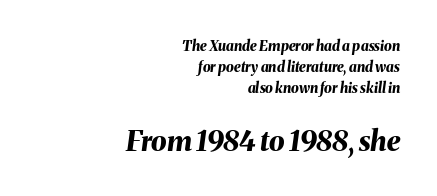
Q: Is the text bold? A: Yes.
Q: Is the text italic (slanted)? A: Yes, it leans right by about 8 degrees.
Q: Is the text underlined? A: No.
Q: How is the paragraph aligned? A: Right-aligned.
Q: Is the spacing between letters normal or unusually wide? A: Normal.
Q: Is the spacing between lines tight, normal or loose? A: Normal.
Q: Which block of text is set in a larger size, the first (top) or the second (bottom)? A: The second (bottom) one.
Q: Width (condensed, normal, or wide)? A: Normal.
Q: Stroke contrast? A: Medium.
Q: x-height? A: Medium.
Q: Monospaced? A: No.
